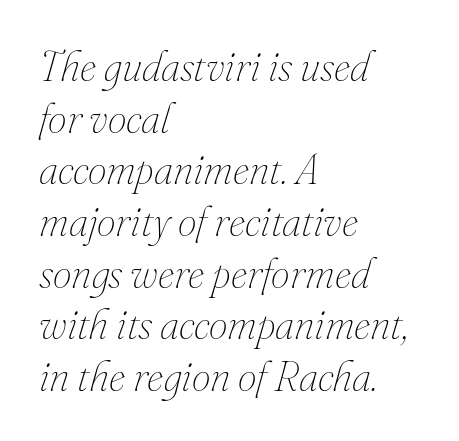
The image shows 42 px thin type, italic (leaning right); set left-aligned, line spacing 1.23x, normal letter spacing, not underlined; medium stroke contrast and a small x-height.
